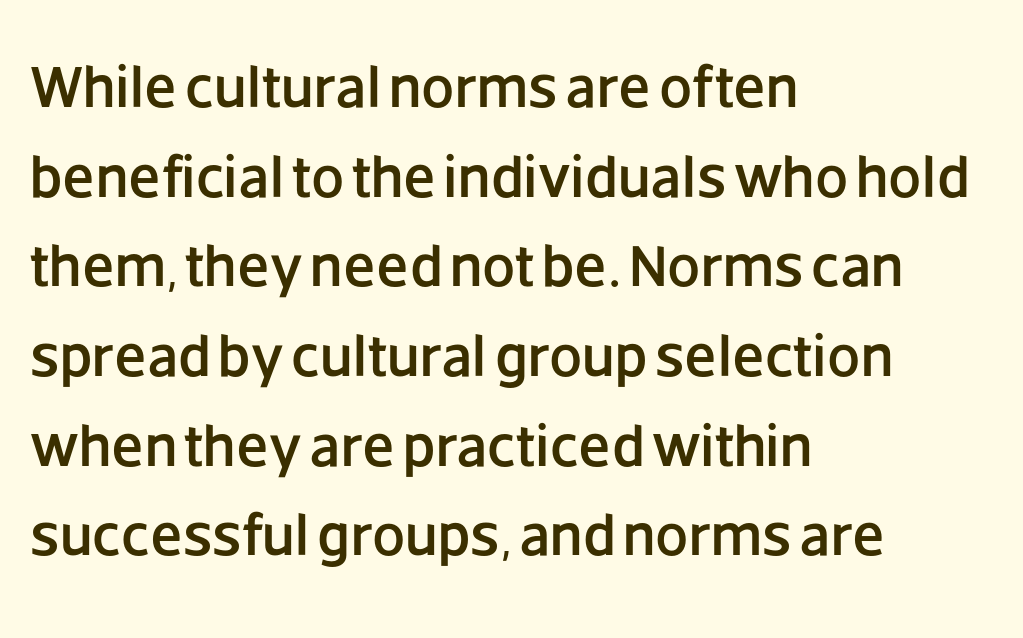
{"serif": "no", "italic": "no", "width": "normal", "stroke_contrast": "low", "x_height": "large", "monospaced": "no", "underline": "no", "align": "left", "line_spacing": "normal", "line_spacing_ratio": 1.52, "letter_spacing": "normal", "letter_spacing_em": 0.0, "glyph_px": 59}
